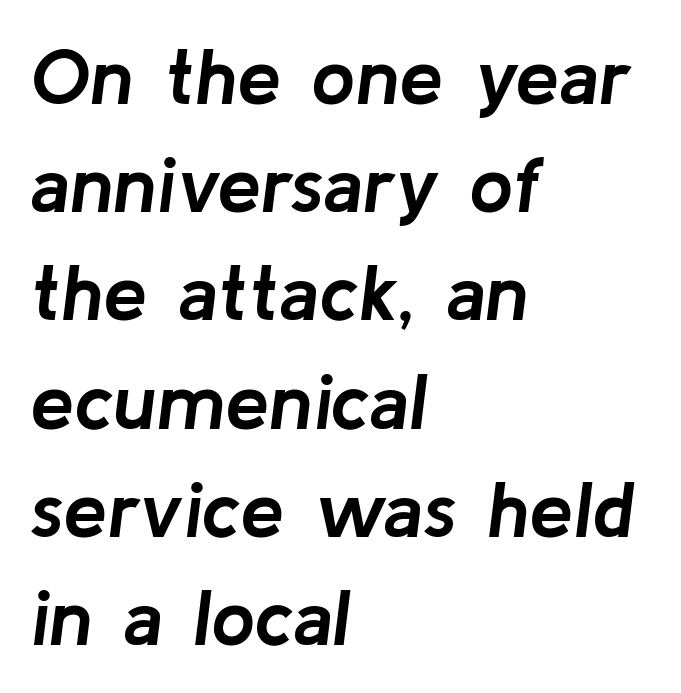
The image shows 79 px semibold type, italic (leaning right); set left-aligned, normal line spacing (1.37x), normal letter spacing, not underlined; low stroke contrast and a medium x-height.
